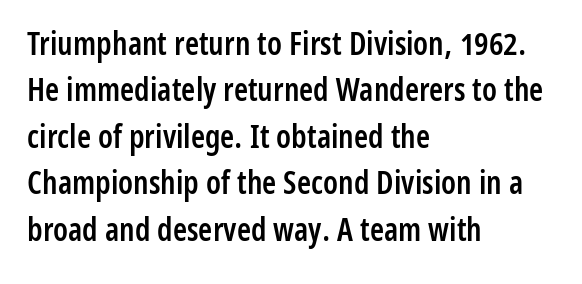
Q: Is the text bold? A: Semi-bold.
Q: Is the text italic (slanted)? A: No, it is upright.
Q: Is the typeface a serif or a sans-serif typeface? A: Sans-serif.
Q: Is the text underlined? A: No.
Q: How is the paragraph aligned? A: Left-aligned.
Q: Is the spacing between letters normal or unusually wide? A: Normal.
Q: Is the spacing between lines tight, normal or loose? A: Normal.
Q: Width (condensed, normal, or wide)? A: Condensed.
Q: Stroke contrast? A: Low.
Q: x-height? A: Medium.
Q: Monospaced? A: No.
